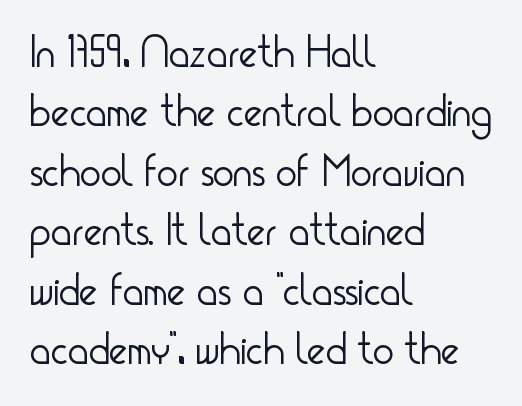
A student would call this left alignment; a typographer would say flush left, rag right. Each letter's strokes conclude bluntly, with no projecting serifs. The rendering uses natural spacing where letterforms have individual widths. Glance below the letters and you will spot only blank space.
